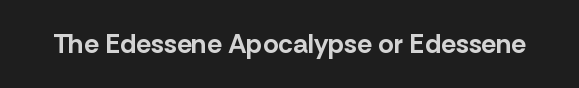
The image shows 27 px bold type, upright; set normal letter spacing, not underlined.
